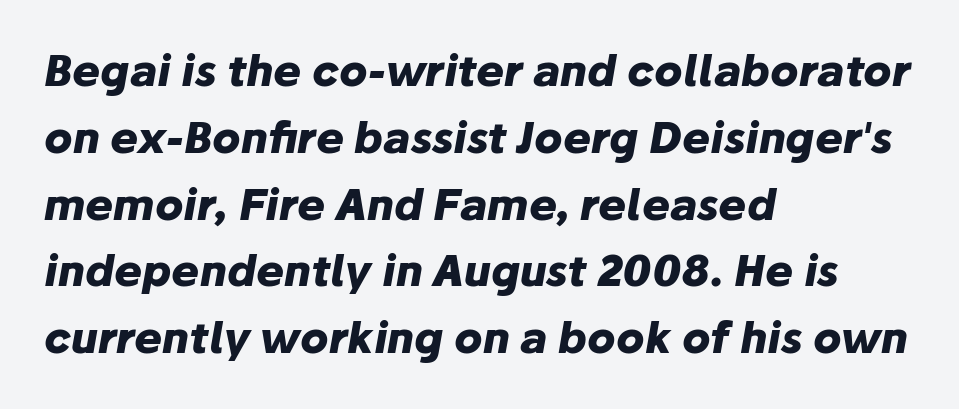
The image shows 42 px heavy type, italic (leaning right); set left-aligned, normal line spacing (1.59x), normal letter spacing, not underlined; low stroke contrast and a medium x-height.
